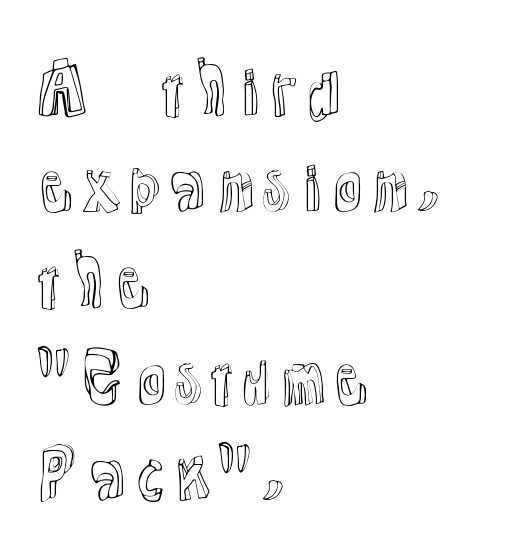
Q: Is the text italic (slanted)? A: No, it is upright.
Q: Is the text underlined? A: No.
Q: How is the paragraph aligned? A: Left-aligned.
Q: Is the spacing between letters normal or unusually wide? A: Normal.
Q: Is the spacing between lines tight, normal or loose? A: Normal.
Q: Width (condensed, normal, or wide)? A: Normal.
Q: x-height? A: Medium.
Q: Monospaced? A: No.
